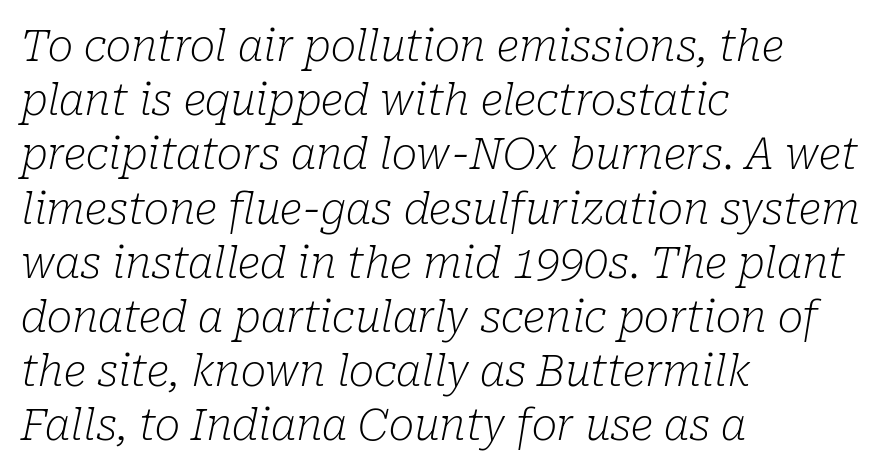
The image shows 43 px light serif type, italic (leaning right); set left-aligned, normal line spacing (1.26x), normal letter spacing, not underlined; low stroke contrast and a medium x-height.
